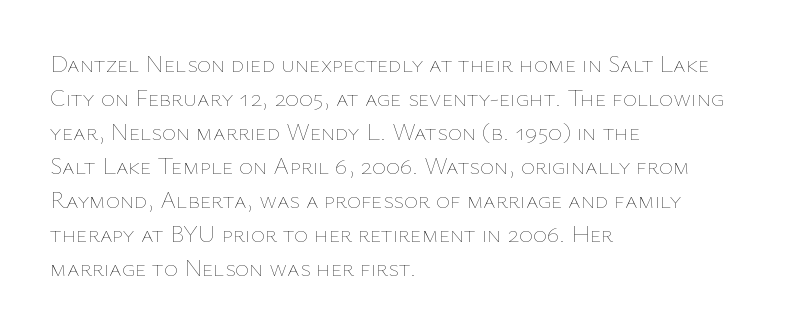
{"italic": "no", "bold": "no", "underline": "no", "align": "left", "line_spacing": "normal", "line_spacing_ratio": 1.42, "letter_spacing": "normal", "letter_spacing_em": 0.0, "glyph_px": 24}
